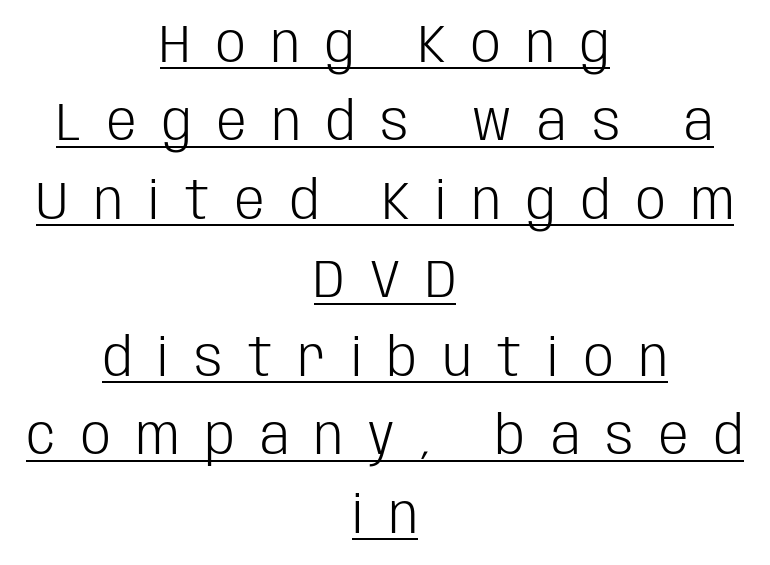
The image shows 53 px light, condensed sans-serif type, upright; set centered, normal line spacing (1.48x), unusually wide letter spacing (+0.48 em), underlined; low stroke contrast and a large x-height.
